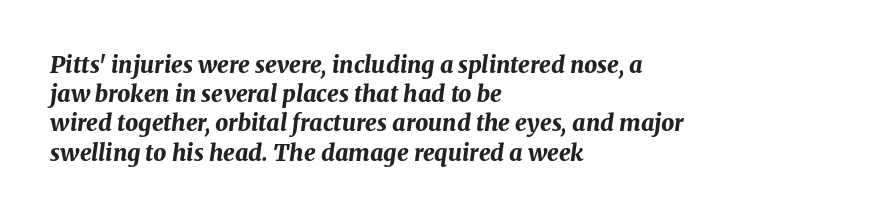
{"italic": "yes", "lean": "right", "slant_degrees": 8, "bold": "yes", "underline": "no", "align": "left", "line_spacing": "normal", "line_spacing_ratio": 1.27, "letter_spacing": "normal", "letter_spacing_em": 0.0, "glyph_px": 23}
